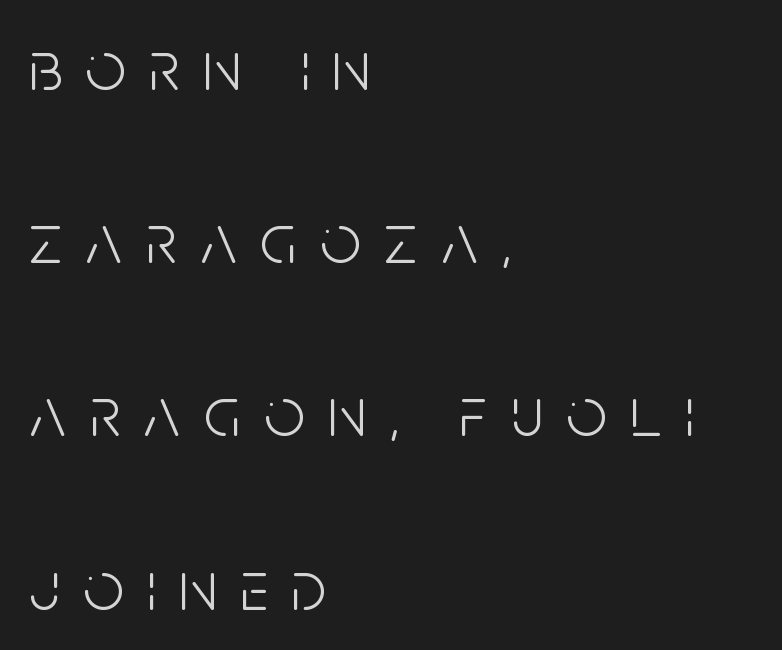
Q: Is the text bold? A: No.
Q: Is the text italic (slanted)? A: No, it is upright.
Q: Is the typeface a serif or a sans-serif typeface? A: Sans-serif.
Q: Is the text underlined? A: No.
Q: How is the paragraph aligned? A: Left-aligned.
Q: Is the spacing between letters normal or unusually wide? A: Unusually wide.
Q: Is the spacing between lines tight, normal or loose? A: Loose.
Q: Width (condensed, normal, or wide)? A: Condensed.
Q: Stroke contrast? A: Low.
Q: x-height? A: Large.
Q: Monospaced? A: No.
